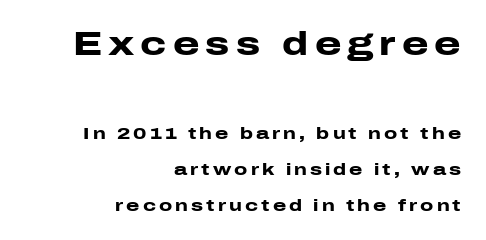
Q: Is the text bold? A: Yes.
Q: Is the text italic (slanted)? A: No, it is upright.
Q: Is the typeface a serif or a sans-serif typeface? A: Sans-serif.
Q: Is the text underlined? A: No.
Q: How is the paragraph aligned? A: Right-aligned.
Q: Is the spacing between lines tight, normal or loose? A: Loose.
Q: Which block of text is set in a larger size, the first (top) or the second (bottom)? A: The first (top) one.
Q: Width (condensed, normal, or wide)? A: Wide.
Q: Stroke contrast? A: Low.
Q: x-height? A: Medium.
Q: Monospaced? A: No.
